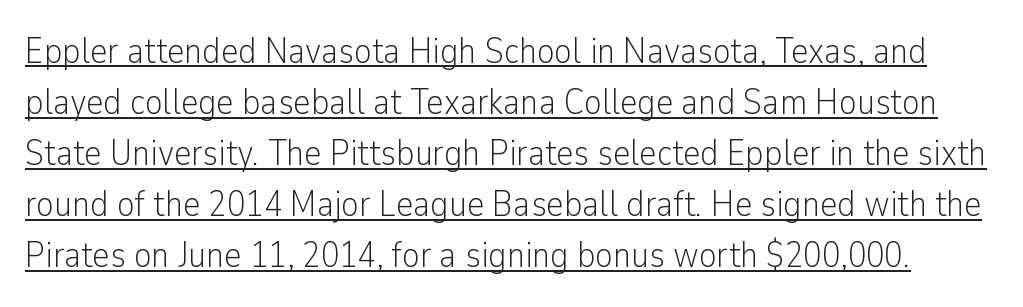
Q: Is the text bold? A: No.
Q: Is the text italic (slanted)? A: No, it is upright.
Q: Is the typeface a serif or a sans-serif typeface? A: Sans-serif.
Q: Is the text underlined? A: Yes.
Q: Is the spacing between letters normal or unusually wide? A: Normal.
Q: Is the spacing between lines tight, normal or loose? A: Normal.
Q: Width (condensed, normal, or wide)? A: Condensed.
Q: Stroke contrast? A: Low.
Q: x-height? A: Medium.
Q: Monospaced? A: No.
